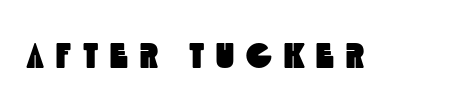
The image shows 35 px condensed sans-serif type; set unusually wide letter spacing (+0.34 em), not underlined; a large x-height.
